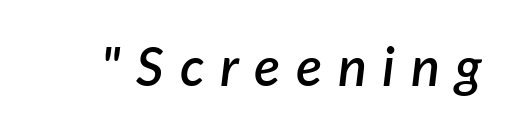
{"italic": "yes", "lean": "right", "slant_degrees": 7, "bold": "semi", "weight": "semibold", "width": "normal", "stroke_contrast": "low", "x_height": "medium", "monospaced": "no", "underline": "no", "letter_spacing": "wide", "letter_spacing_em": 0.29, "glyph_px": 54}
